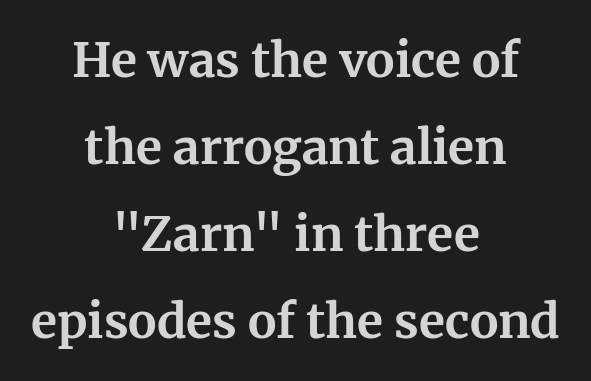
A typesetter would call this proportional, since set widths differ per character. Weight check: bold — yes, fully. Posture: vertical. The lines are quadded center. The zone under the glyphs is completely vacant.
